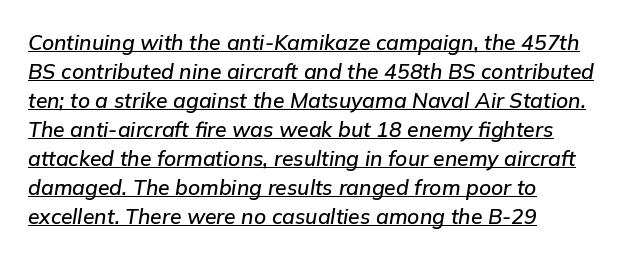
The rendering anchors every line to the left-hand side. The gaps between neighbouring characters are ordinary and unremarkable. Check the space under the baseline: a stroke is drawn there. Italic? Definitely — the glyphs are oblique. How would I describe the line gaps? Plain and ordinary.
